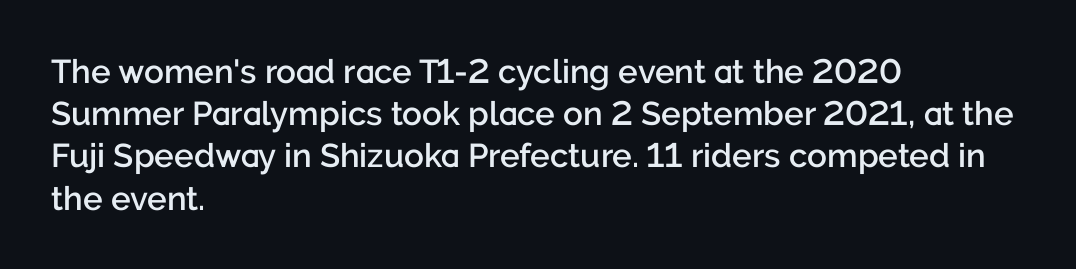
Q: Is the text bold? A: Semi-bold.
Q: Is the text italic (slanted)? A: No, it is upright.
Q: Is the typeface a serif or a sans-serif typeface? A: Sans-serif.
Q: Is the text underlined? A: No.
Q: How is the paragraph aligned? A: Left-aligned.
Q: Is the spacing between letters normal or unusually wide? A: Normal.
Q: Is the spacing between lines tight, normal or loose? A: Normal.
Q: Width (condensed, normal, or wide)? A: Normal.
Q: Stroke contrast? A: Low.
Q: x-height? A: Medium.
Q: Monospaced? A: No.
